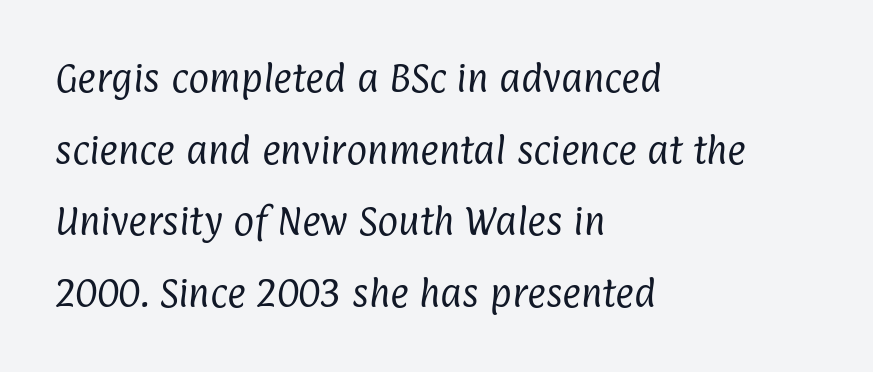
{"serif": "no", "bold": "no", "weight": "regular", "width": "condensed", "stroke_contrast": "low", "x_height": "medium", "monospaced": "no", "underline": "no", "align": "left", "line_spacing": "loose", "line_spacing_ratio": 2.24, "letter_spacing": "normal", "letter_spacing_em": 0.0, "glyph_px": 32}
